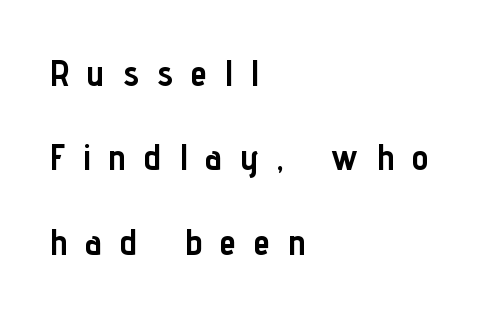
Q: Is the text bold? A: Yes.
Q: Is the text italic (slanted)? A: No, it is upright.
Q: Is the typeface a serif or a sans-serif typeface? A: Sans-serif.
Q: Is the text underlined? A: No.
Q: How is the paragraph aligned? A: Left-aligned.
Q: Is the spacing between letters normal or unusually wide? A: Unusually wide.
Q: Is the spacing between lines tight, normal or loose? A: Loose.
Q: Width (condensed, normal, or wide)? A: Condensed.
Q: Stroke contrast? A: Low.
Q: x-height? A: Medium.
Q: Monospaced? A: No.
